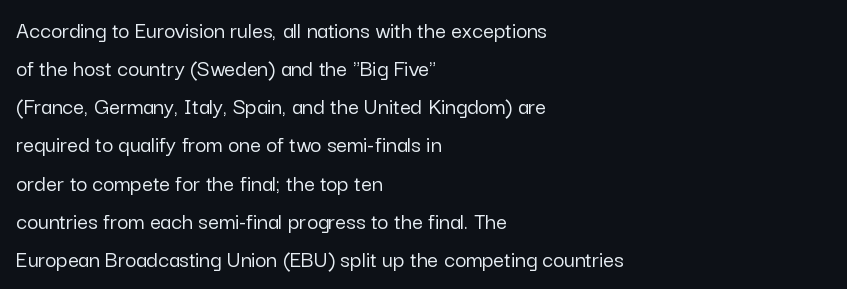
Q: Is the text italic (slanted)? A: No, it is upright.
Q: Is the text underlined? A: No.
Q: How is the paragraph aligned? A: Left-aligned.
Q: Is the spacing between letters normal or unusually wide? A: Normal.
Q: Is the spacing between lines tight, normal or loose? A: Normal.
